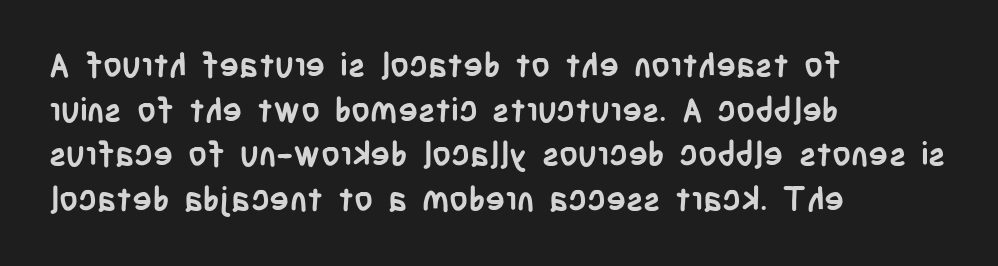
The zone under the glyphs is completely vacant. Unlike a traditional serif, this face leaves its strokes unadorned. Is this a fixed-width face? No — the glyphs have proportional, varying widths. Italic? Not at all — the glyphs are vertical.
